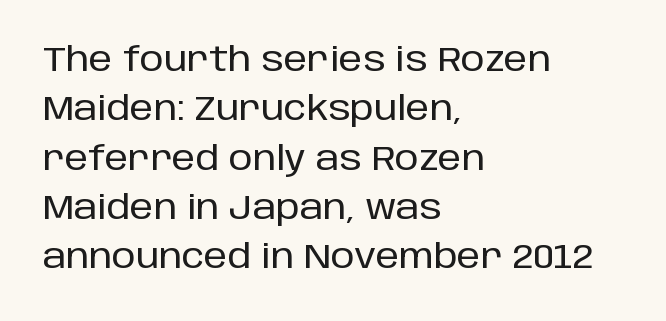
Q: Is the text italic (slanted)? A: No, it is upright.
Q: Is the typeface a serif or a sans-serif typeface? A: Sans-serif.
Q: Is the text underlined? A: No.
Q: How is the paragraph aligned? A: Left-aligned.
Q: Is the spacing between letters normal or unusually wide? A: Normal.
Q: Is the spacing between lines tight, normal or loose? A: Normal.
Q: Width (condensed, normal, or wide)? A: Normal.
Q: Stroke contrast? A: Low.
Q: x-height? A: Large.
Q: Monospaced? A: No.
